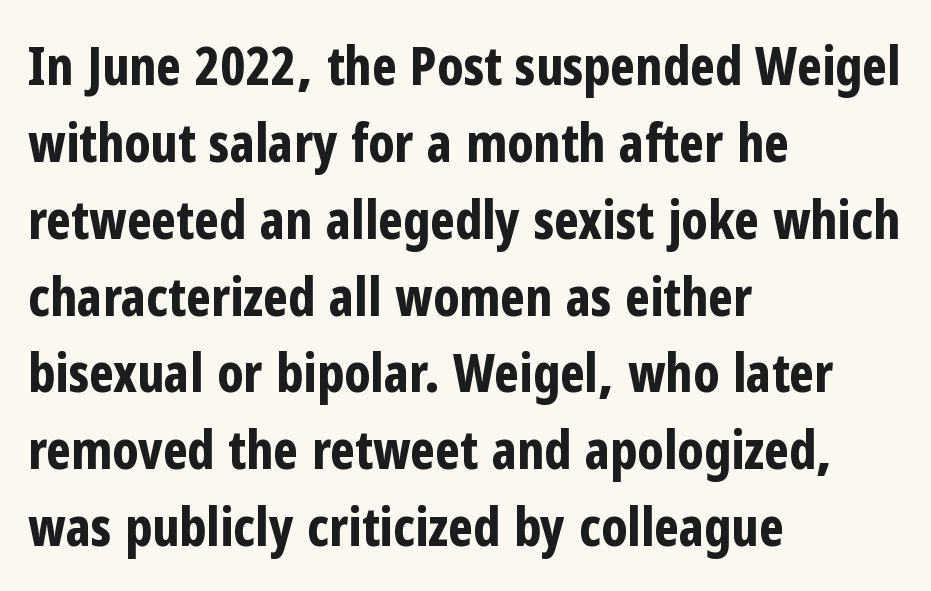
The paragraph shown leans on its left margin. The rendering uses a bold face; every stroke is thick and dark. Here the glyphs are tracked normally, forming tight word shapes. The rendering uses natural spacing where letterforms have individual widths.
